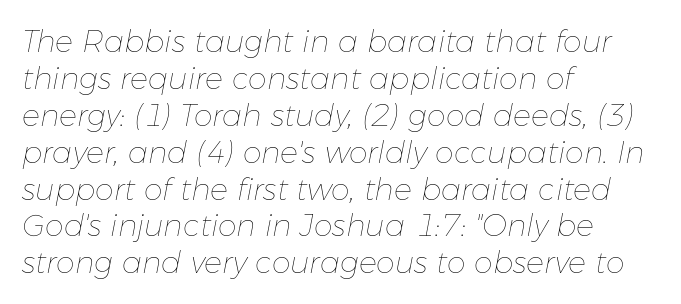
The image shows 30 px thin type, italic (leaning right); set left-aligned, line spacing 1.23x, normal letter spacing, not underlined; low stroke contrast and a medium x-height.
